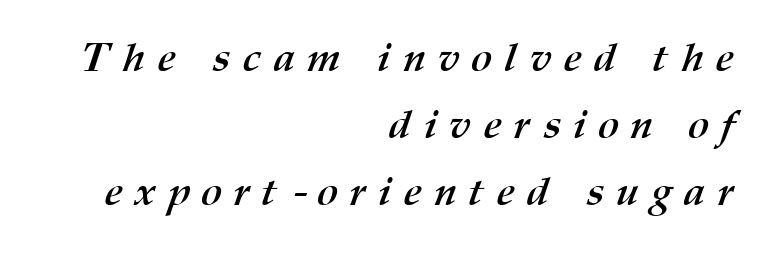
Each word looks stretched out because of the extra space between its letters. Honestly, the row spacing looks completely unremarkable. The letters are bold, with thick, heavy strokes. Only glyphs here, with clear space below each row. This sample is right-justified, so line beginnings fall wherever the words allow. The letters advance in unequal steps, a hallmark of proportional type.
